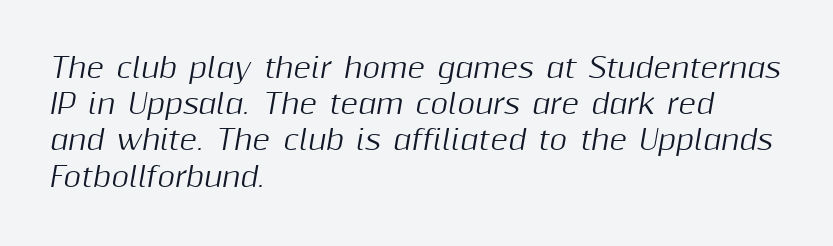
The image shows 27 px text type, italic (leaning right); set left-aligned, normal line spacing (1.34x), normal letter spacing, not underlined.
